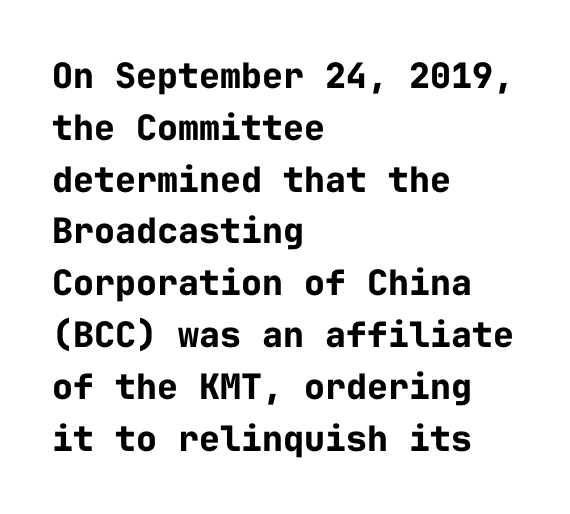
The image shows 35 px bold sans-serif type, upright, monospaced; set left-aligned, normal line spacing (1.48x), normal letter spacing, not underlined; low stroke contrast and a medium x-height.
